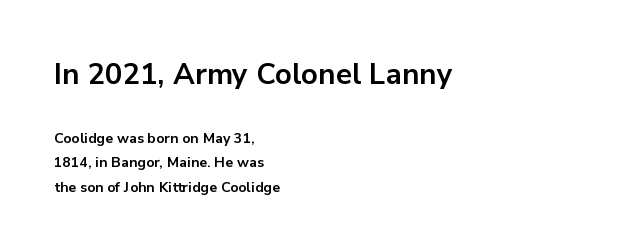
The gaps between neighbouring characters are ordinary and unremarkable. On the weight axis this lands at bold, roughly 700. I'd call this a sans setting — the letters go barefoot. The strip under each line holds only bare page. A typesetter would call this proportional, since set widths differ per character. If you drew a ruler down the left edge, every line would touch it.
